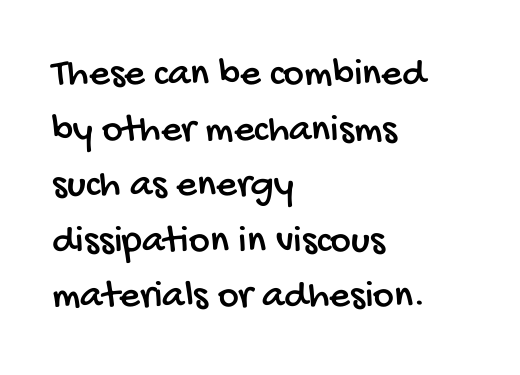
These lines sit exactly where default settings would place them. Compared with typical body copy, the letter spacing here is the same. Spacing verdict: proportional, widths tailored to each character. The ragged edge is on the right, which tells us the setting is flush left.
